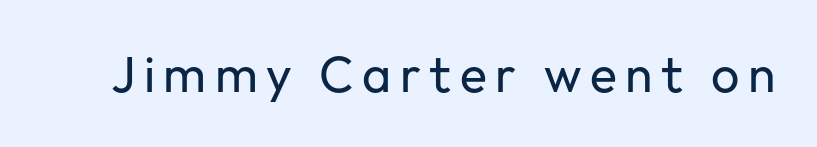
{"serif": "no", "italic": "no", "bold": "no", "weight": "regular", "width": "normal", "stroke_contrast": "low", "x_height": "medium", "monospaced": "no", "underline": "no", "glyph_px": 50}
